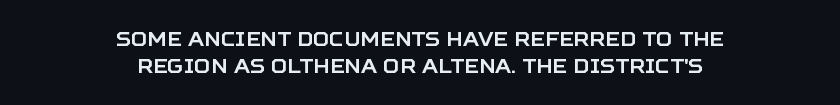
Q: Is the text italic (slanted)? A: No, it is upright.
Q: Is the text underlined? A: No.
Q: How is the paragraph aligned? A: Centered.
Q: Is the spacing between letters normal or unusually wide? A: Normal.
Q: Is the spacing between lines tight, normal or loose? A: Normal.
